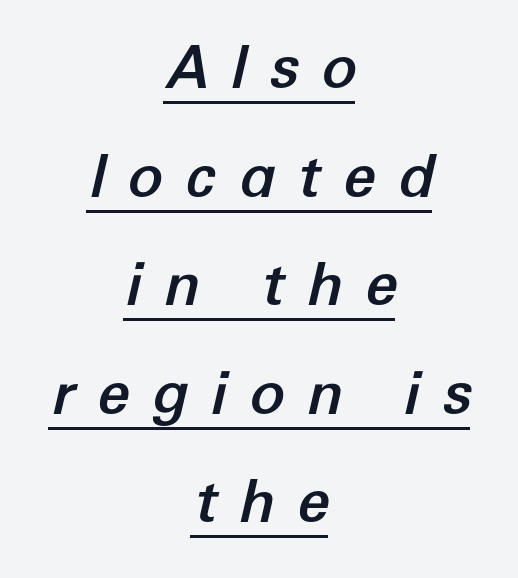
This rendering widens character spacing well past its baseline value. Compared with a flush-left layout, this one balances lines on the center instead. Looks like someone drew a line under every word here. This sample uses an oblique cut, with every glyph tilted off the vertical. Note the varied advance widths — an 'i' is clearly narrower than an 'm'.
